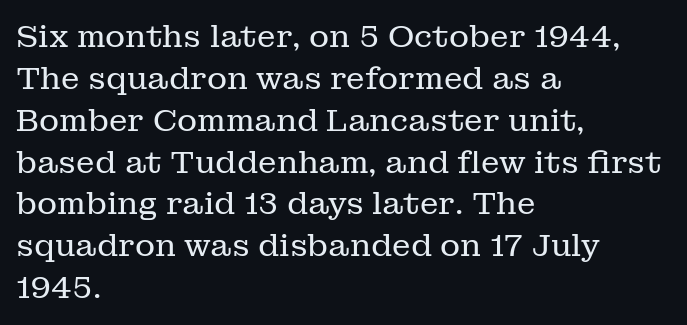
{"serif": "yes", "italic": "no", "bold": "no", "weight": "regular", "width": "normal", "stroke_contrast": "low", "x_height": "medium", "monospaced": "no", "underline": "no", "align": "left", "line_spacing": "normal", "line_spacing_ratio": 1.35, "letter_spacing": "normal", "letter_spacing_em": 0.0, "glyph_px": 31}
